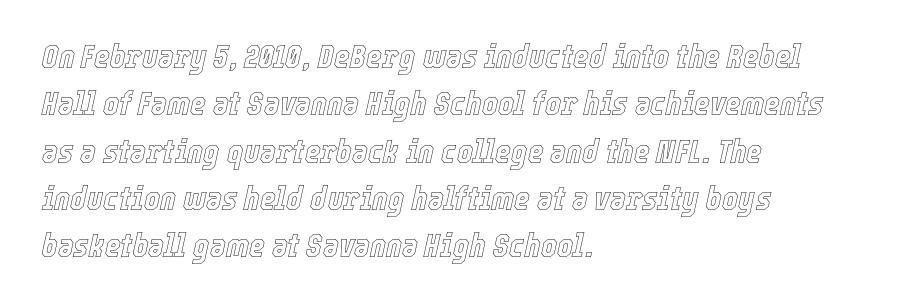
{"italic": "yes", "lean": "right", "slant_degrees": 12, "width": "condensed", "x_height": "medium", "monospaced": "no", "underline": "no", "align": "left", "line_spacing": "normal", "line_spacing_ratio": 1.39, "letter_spacing": "normal", "letter_spacing_em": 0.0, "glyph_px": 34}
